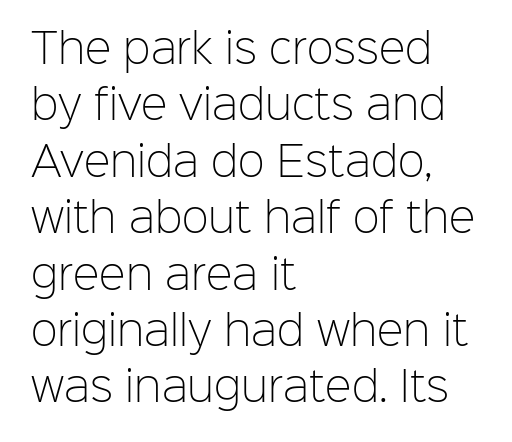
Q: Is the text bold? A: No.
Q: Is the text italic (slanted)? A: No, it is upright.
Q: Is the typeface a serif or a sans-serif typeface? A: Sans-serif.
Q: Is the text underlined? A: No.
Q: How is the paragraph aligned? A: Left-aligned.
Q: Is the spacing between letters normal or unusually wide? A: Normal.
Q: Is the spacing between lines tight, normal or loose? A: Normal.
Q: Width (condensed, normal, or wide)? A: Normal.
Q: Stroke contrast? A: Low.
Q: x-height? A: Medium.
Q: Monospaced? A: No.
